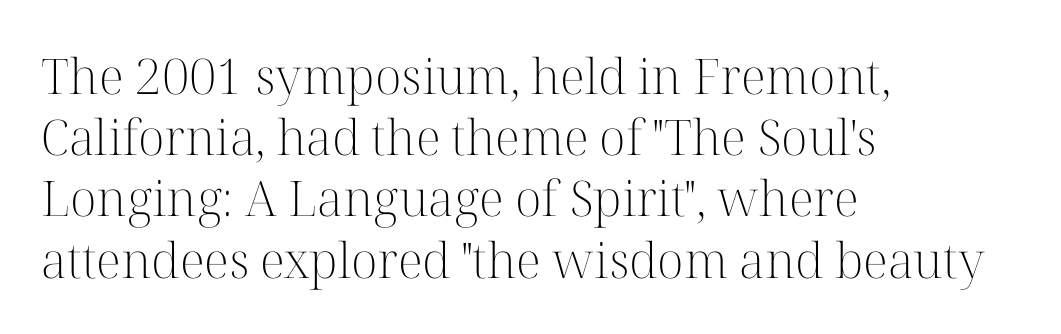
Q: Is the text bold? A: No.
Q: Is the text italic (slanted)? A: No, it is upright.
Q: Is the typeface a serif or a sans-serif typeface? A: Serif.
Q: Is the text underlined? A: No.
Q: How is the paragraph aligned? A: Left-aligned.
Q: Is the spacing between letters normal or unusually wide? A: Normal.
Q: Is the spacing between lines tight, normal or loose? A: Normal.
Q: Width (condensed, normal, or wide)? A: Normal.
Q: Stroke contrast? A: High.
Q: x-height? A: Medium.
Q: Monospaced? A: No.
